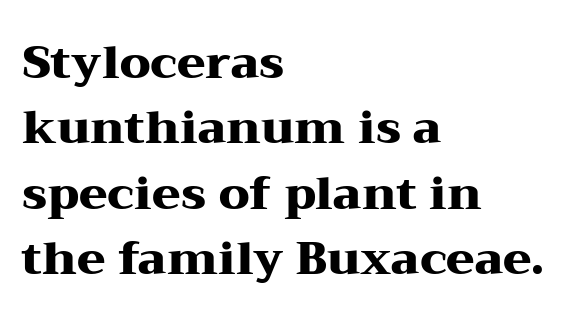
{"serif": "yes", "italic": "no", "bold": "yes", "weight": "heavy", "width": "wide", "stroke_contrast": "medium", "x_height": "medium", "monospaced": "no", "underline": "no", "align": "left", "line_spacing": "normal", "line_spacing_ratio": 1.42, "letter_spacing": "normal", "letter_spacing_em": 0.0, "glyph_px": 46}
